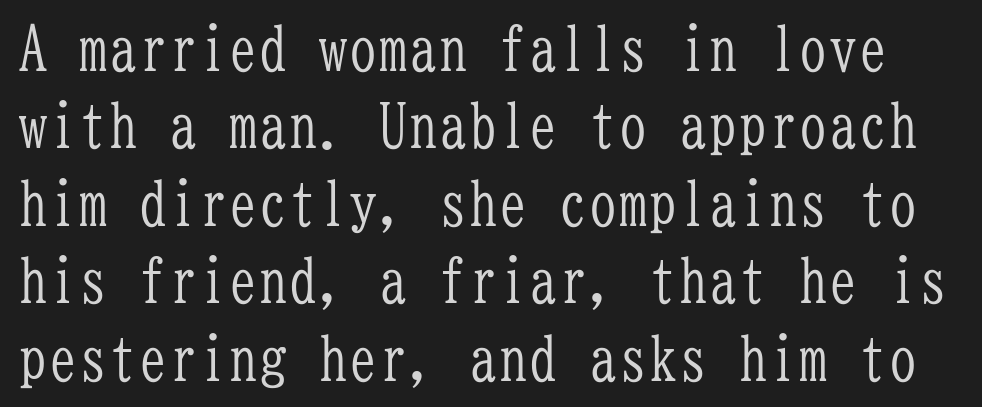
Q: Is the text bold? A: No.
Q: Is the text italic (slanted)? A: No, it is upright.
Q: Is the typeface a serif or a sans-serif typeface? A: Serif.
Q: Is the text underlined? A: No.
Q: Is the spacing between letters normal or unusually wide? A: Normal.
Q: Is the spacing between lines tight, normal or loose? A: Normal.
Q: Width (condensed, normal, or wide)? A: Condensed.
Q: Stroke contrast? A: Low.
Q: x-height? A: Medium.
Q: Monospaced? A: Yes.
